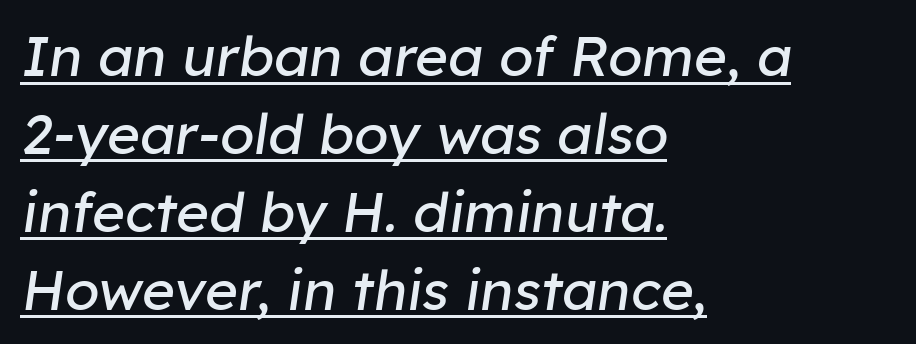
The image shows 56 px regular-weight type, italic (leaning right); set left-aligned, normal line spacing (1.39x), normal letter spacing, underlined; low stroke contrast and a medium x-height.
